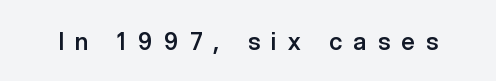
Firm but not heavy-handed strokes: this text is semibold. The type sits square on the baseline with zero lean. Students, note that the glyphs here are deliberately spaced far apart. Just letters on the line, the space beneath them empty.
